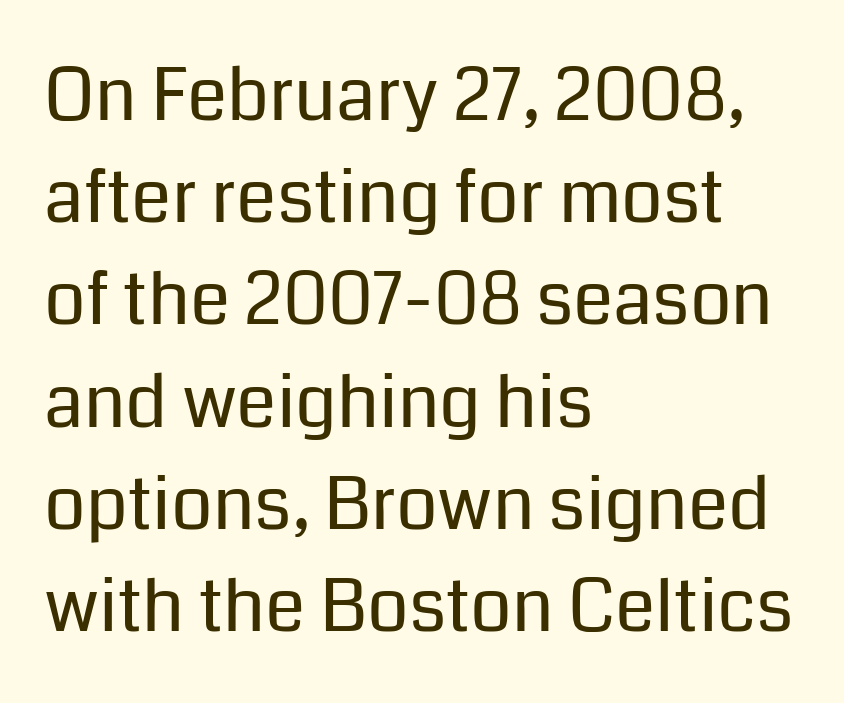
In CSS terms this would be text-align: left. This is the regular roman posture of the typeface. The passage shown is not underscored anywhere. Is this a fixed-width face? No — the glyphs have proportional, varying widths.
